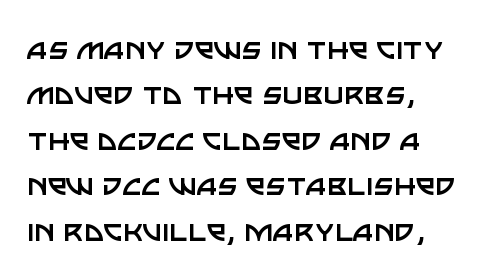
{"serif": "no", "italic": "no", "bold": "no", "weight": "regular", "width": "normal", "stroke_contrast": "low", "x_height": "large", "monospaced": "no", "underline": "no", "align": "left", "line_spacing": "normal", "line_spacing_ratio": 1.3, "letter_spacing": "normal", "letter_spacing_em": 0.0, "glyph_px": 35}
